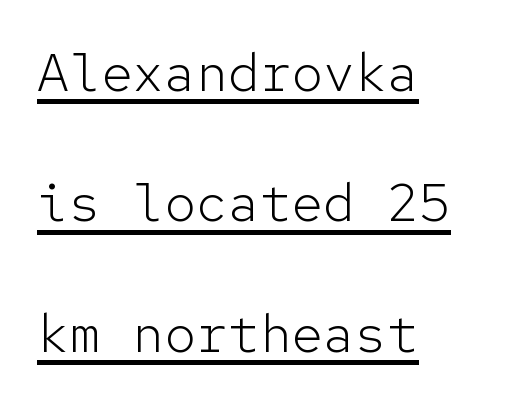
Is this a fixed-width face? Yes — each glyph sits in an identical cell. Glance below the letters and you will spot a drawn line. Alignment: flush left. Students, observe: this is what heavily led, spacious text looks like.
